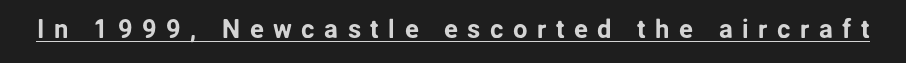
{"italic": "no", "underline": "yes", "letter_spacing": "wide", "letter_spacing_em": 0.36, "glyph_px": 26}
